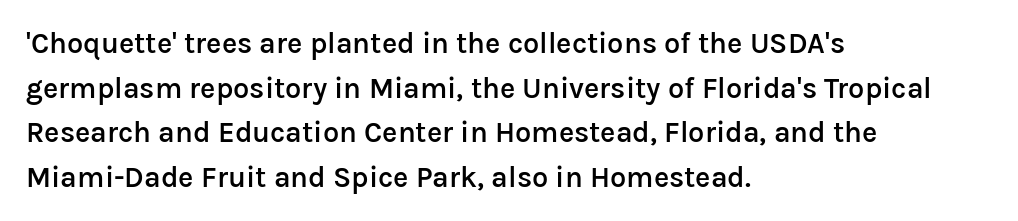
The setting favours the left margin, as ordinary paragraphs usually do. Interline gaps are of average width in this sample. This sample uses a sans-serif face. Each row of text sits above clean, open space. Stems and bowls a touch heavier than normal — semibold. Standard letterfit; no display-style spreading of the glyphs.
